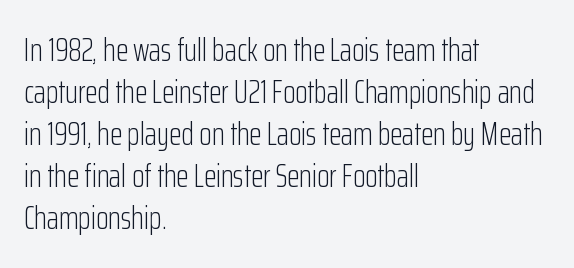
The image shows 32 px light, condensed sans-serif type, upright; set left-aligned, normal line spacing (1.31x), normal letter spacing, not underlined; low stroke contrast and a medium x-height.
